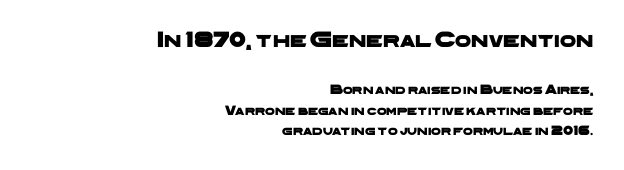
Size hierarchy here favors the leading block over the trailing one. Does the leading feel generous? No, just average. A flush-right, rag-left setting is used for this passage. Beneath every word, the page is bare.
